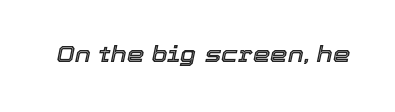
The image shows 22 px text type, italic (leaning right); set normal letter spacing, not underlined.
